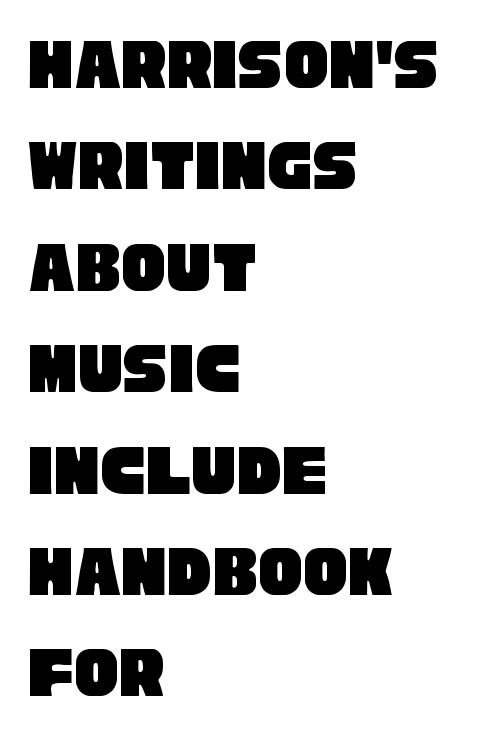
Note the varied advance widths — an 'i' is clearly narrower than an 'm'. The line texture is even and compact thanks to regular tracking. Nobody drew a line under any word here. Vertical spacing — default. Leftover space on each line is placed entirely after the last word. These lines are composed in type without serifs.
